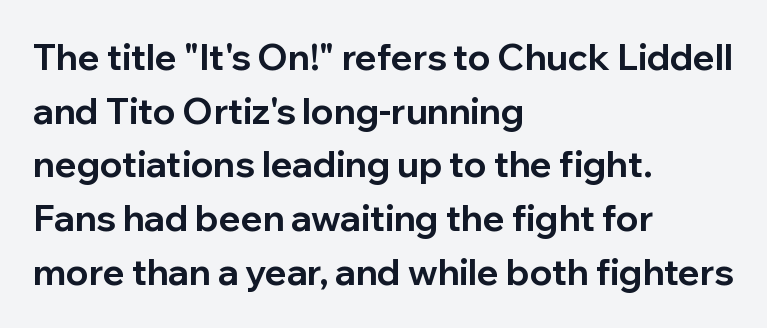
The image shows 36 px bold sans-serif type, upright; set left-aligned, normal line spacing (1.49x), normal letter spacing, not underlined; low stroke contrast and a medium x-height.
